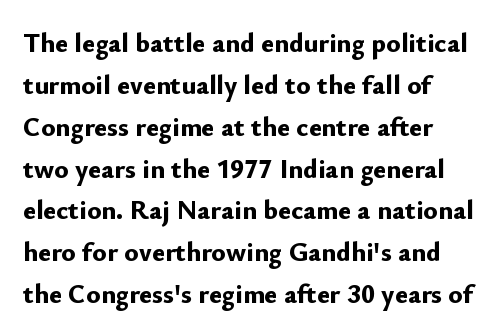
The image shows 27 px bold type, upright; set left-aligned, normal line spacing (1.55x), normal letter spacing, not underlined.
